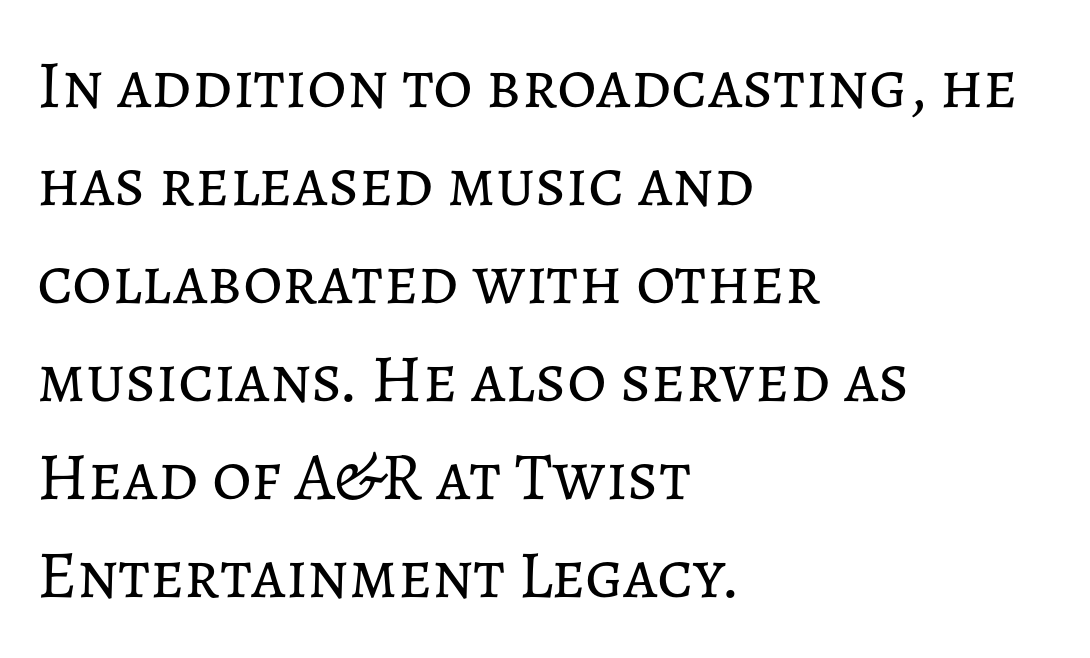
Q: Is the text bold? A: No.
Q: Is the text italic (slanted)? A: No, it is upright.
Q: Is the text underlined? A: No.
Q: How is the paragraph aligned? A: Left-aligned.
Q: Is the spacing between letters normal or unusually wide? A: Normal.
Q: Is the spacing between lines tight, normal or loose? A: Normal.
Q: Width (condensed, normal, or wide)? A: Normal.
Q: Stroke contrast? A: Low.
Q: x-height? A: Medium.
Q: Monospaced? A: No.
